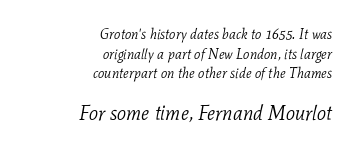
{"italic": "yes", "lean": "right", "slant_degrees": 11, "bold": "no", "underline": "no", "align": "right", "line_spacing": "normal", "line_spacing_ratio": 1.41, "letter_spacing": "normal", "letter_spacing_em": 0.0, "larger_block": "second", "size_ratio": 1.43, "glyph_px": 20}
